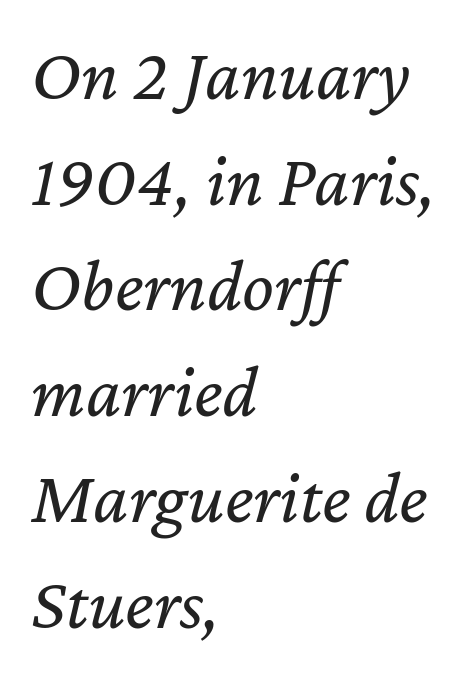
A quiet, ordinary-to-light weight characterises the typeface. Descenders are the only things crossing below the line. Do the characters align in a grid? No, the font is proportional. This sample uses an oblique cut, with every glyph tilted off the vertical. Caption: standard tracking, unaltered.
